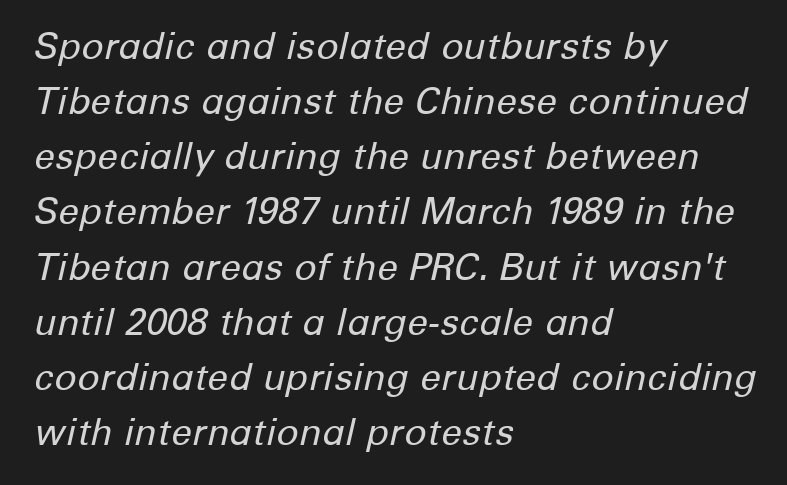
You could not count columns in this text — the font is proportionally spaced. Plain, unruled lines of type. Teacher's note: observe the even left margin — that is flush-left alignment. Whoever set this chose a conventional vertical rhythm.
